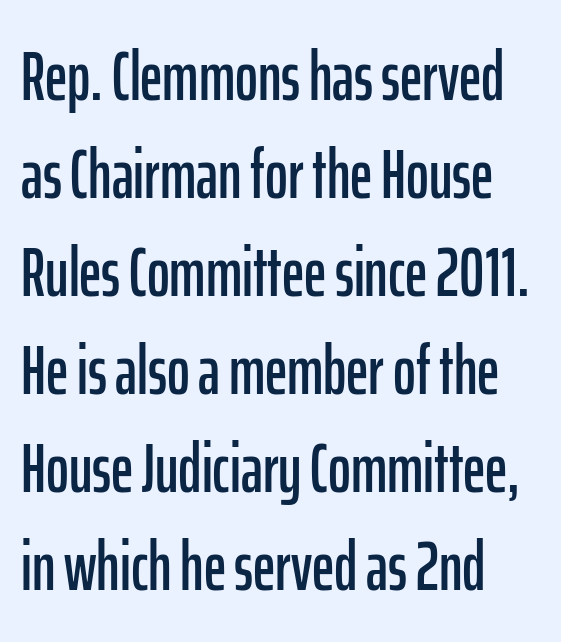
The image shows 69 px condensed sans-serif type, upright; set left-aligned, normal line spacing (1.42x), normal letter spacing, not underlined; low stroke contrast and a medium x-height.
